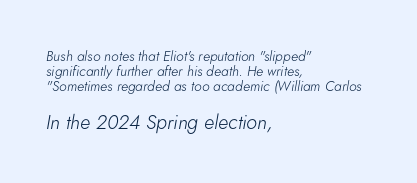
Q: Is the text bold? A: No.
Q: Is the text italic (slanted)? A: Yes, it leans right by about 5 degrees.
Q: Is the text underlined? A: No.
Q: How is the paragraph aligned? A: Left-aligned.
Q: Is the spacing between letters normal or unusually wide? A: Normal.
Q: Is the spacing between lines tight, normal or loose? A: Tight.
Q: Which block of text is set in a larger size, the first (top) or the second (bottom)? A: The second (bottom) one.
